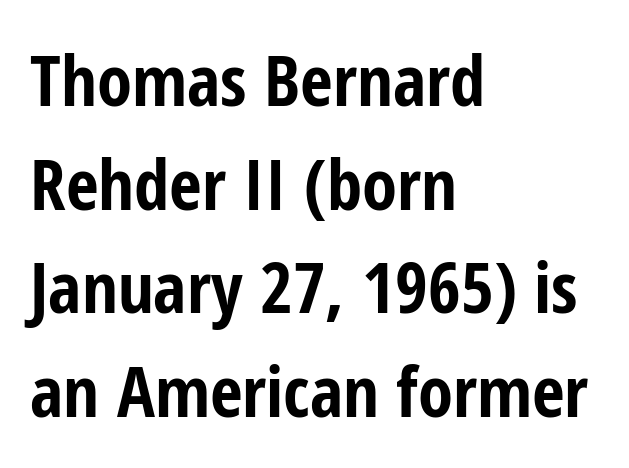
You could not count columns in this text — the font is proportionally spaced. A classic flush-left, rag-right setting is used for this passage. A normal amount of white space separates one row of letters from the next. There is no visible air inserted between adjacent glyphs.
